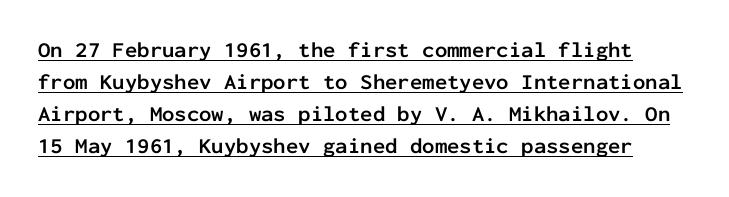
The image shows 22 px bold type, upright; set normal line spacing (1.46x), normal letter spacing, underlined.
